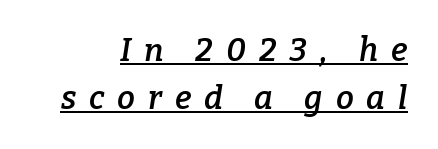
The letters are slanted; this is an italic face. A continuous stroke trails under the words, as in a hyperlink. Strokes here are thickened, but only to semibold level. The type is letterspaced generously, with wide tracking.
